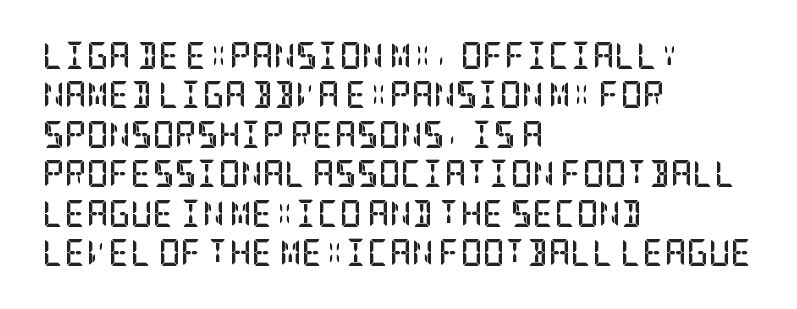
The line texture is even and compact thanks to regular tracking. Notice how the passage keeps a crisp vertical edge on the left only. Rendered with straight, roman letterforms. A bare baseline throughout the passage. One glance says typical: line gaps are just what's usual.
